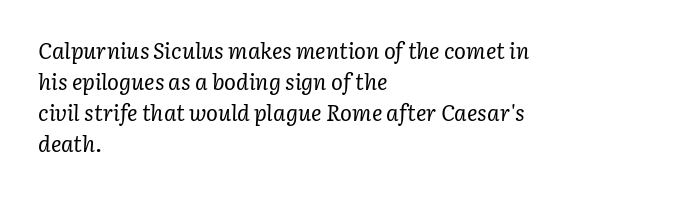
{"italic": "yes", "lean": "right", "slant_degrees": 3, "bold": "no", "underline": "no", "align": "left", "line_spacing": "normal", "line_spacing_ratio": 1.41, "letter_spacing": "normal", "letter_spacing_em": 0.0, "glyph_px": 22}
